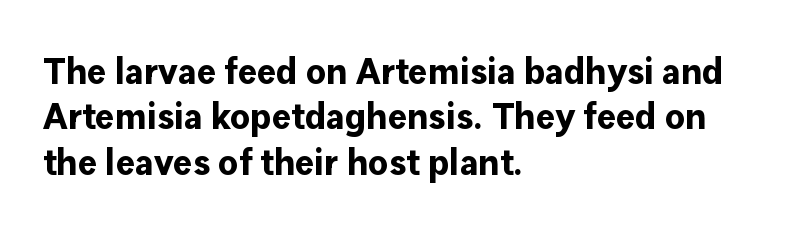
Q: Is the text bold? A: Yes.
Q: Is the text italic (slanted)? A: No, it is upright.
Q: Is the typeface a serif or a sans-serif typeface? A: Sans-serif.
Q: Is the text underlined? A: No.
Q: How is the paragraph aligned? A: Left-aligned.
Q: Is the spacing between letters normal or unusually wide? A: Normal.
Q: Is the spacing between lines tight, normal or loose? A: Normal.
Q: Width (condensed, normal, or wide)? A: Normal.
Q: Stroke contrast? A: Low.
Q: x-height? A: Medium.
Q: Monospaced? A: No.
